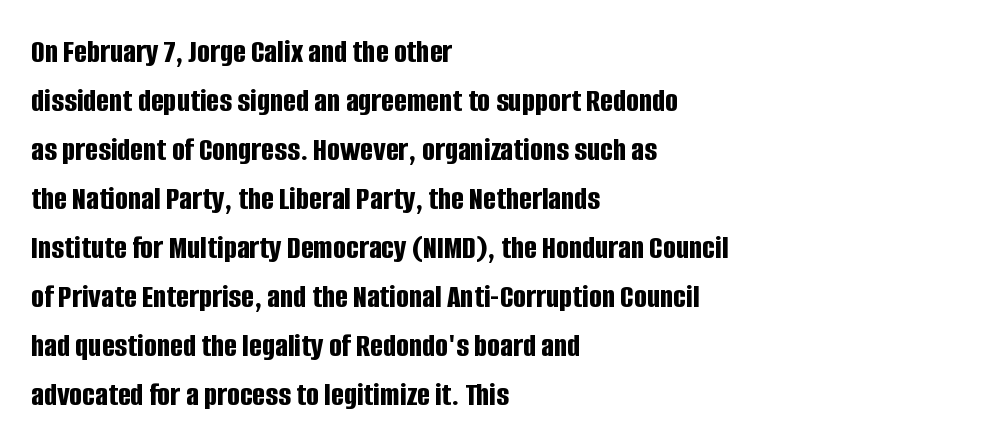
The image shows 34 px bold, condensed sans-serif type, upright; set left-aligned, normal line spacing (1.44x), normal letter spacing, not underlined; low stroke contrast and a large x-height.
